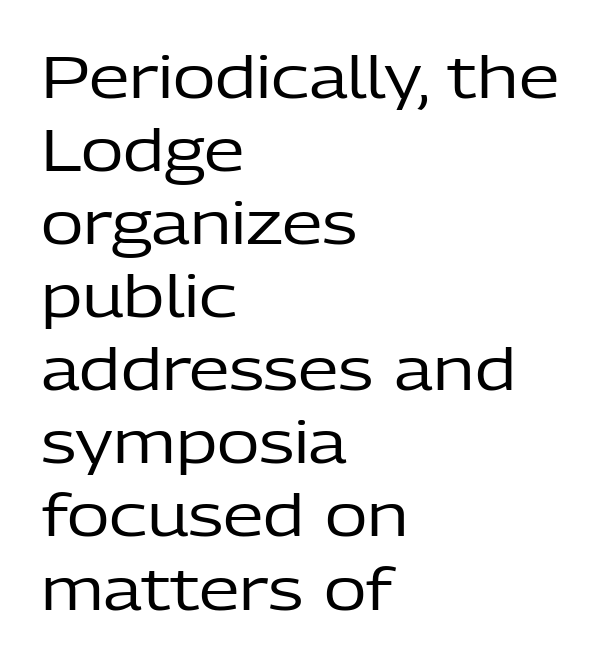
Q: Is the text bold? A: No.
Q: Is the text italic (slanted)? A: No, it is upright.
Q: Is the typeface a serif or a sans-serif typeface? A: Sans-serif.
Q: Is the text underlined? A: No.
Q: How is the paragraph aligned? A: Left-aligned.
Q: Is the spacing between letters normal or unusually wide? A: Normal.
Q: Is the spacing between lines tight, normal or loose? A: Normal.
Q: Width (condensed, normal, or wide)? A: Normal.
Q: Stroke contrast? A: Low.
Q: x-height? A: Medium.
Q: Monospaced? A: No.
